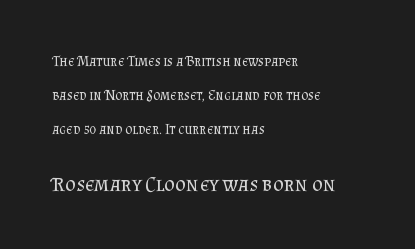
Does the lettering tilt? It doesn't — this is upright. This sample trades compactness for vertical openness between lines. The passage shown is not underscored anywhere. No chunkiness to these letters — they're not bold.
